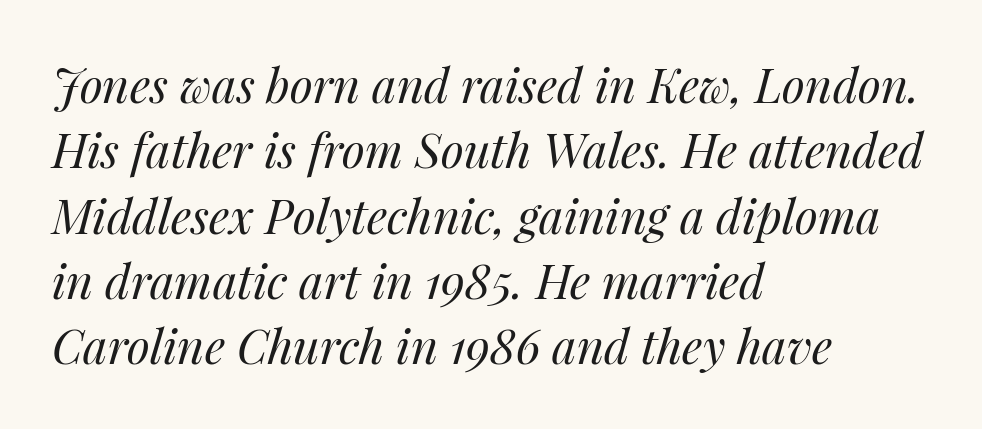
The image shows 47 px regular-weight type, italic (leaning right); set left-aligned, normal line spacing (1.39x), normal letter spacing, not underlined; medium stroke contrast and a medium x-height.
